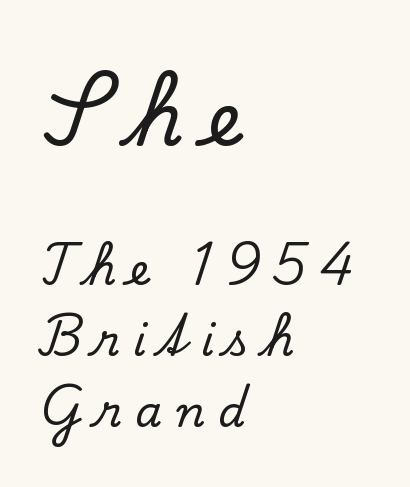
{"serif": "yes", "width": "normal", "stroke_contrast": "low", "x_height": "small", "monospaced": "no", "underline": "no", "align": "left", "line_spacing": "normal", "line_spacing_ratio": 1.65, "letter_spacing": "wide", "letter_spacing_em": 0.32, "larger_block": "first", "size_ratio": 1.74, "glyph_px": 75}
